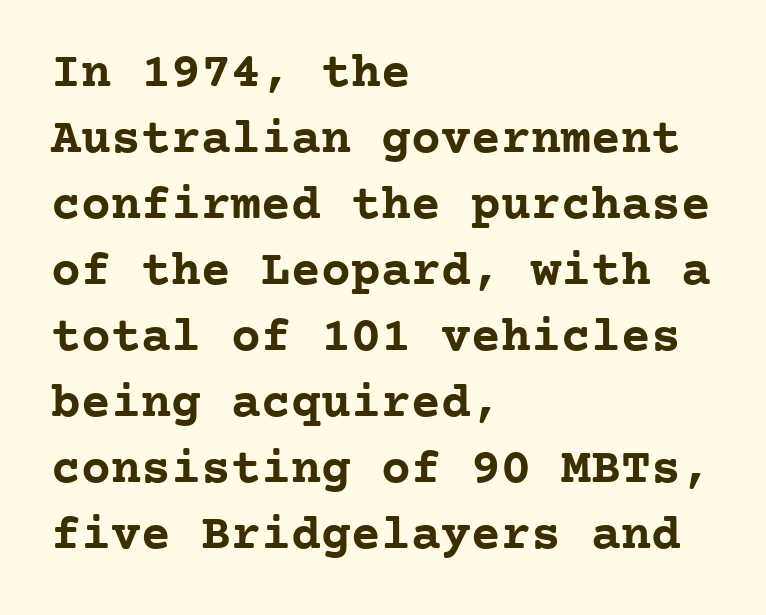
The image shows 50 px semibold serif type, upright, monospaced; set left-aligned, normal line spacing (1.32x), normal letter spacing, not underlined; low stroke contrast and a medium x-height.
